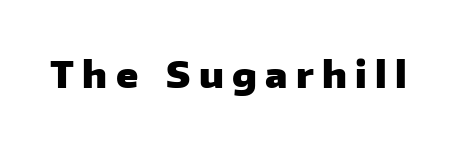
This sample uses a sans-serif face. Anything drawn beneath the words? Only blank space. What weight is shown? A full bold with thick strokes. Compared with typical body copy, the letter spacing here is much looser.
